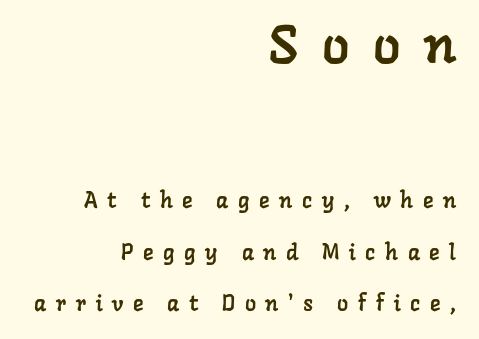
{"serif": "yes", "width": "normal", "stroke_contrast": "low", "x_height": "medium", "monospaced": "no", "underline": "no", "align": "right", "line_spacing": "loose", "line_spacing_ratio": 2.32, "letter_spacing": "wide", "letter_spacing_em": 0.44, "larger_block": "first", "size_ratio": 2.45, "glyph_px": 54}
